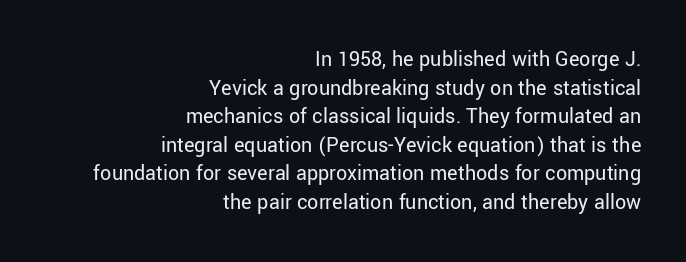
Q: Is the text bold? A: No.
Q: Is the text italic (slanted)? A: No, it is upright.
Q: Is the text underlined? A: No.
Q: How is the paragraph aligned? A: Right-aligned.
Q: Is the spacing between letters normal or unusually wide? A: Normal.
Q: Is the spacing between lines tight, normal or loose? A: Normal.
